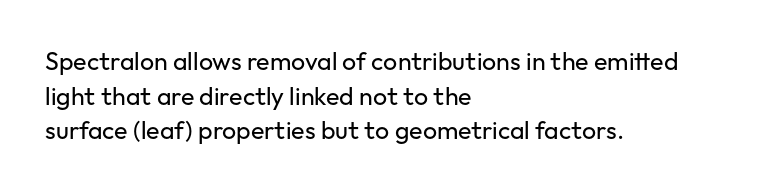
Q: Is the text bold? A: No.
Q: Is the text italic (slanted)? A: No, it is upright.
Q: Is the text underlined? A: No.
Q: How is the paragraph aligned? A: Left-aligned.
Q: Is the spacing between letters normal or unusually wide? A: Normal.
Q: Is the spacing between lines tight, normal or loose? A: Normal.
